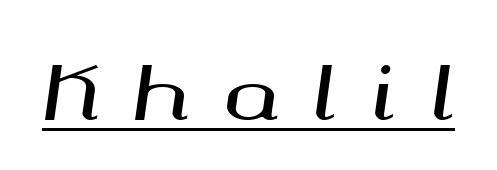
{"italic": "yes", "lean": "right", "slant_degrees": 8, "width": "wide", "stroke_contrast": "medium", "x_height": "medium", "monospaced": "no", "underline": "yes", "letter_spacing": "wide", "letter_spacing_em": 0.48, "glyph_px": 73}
